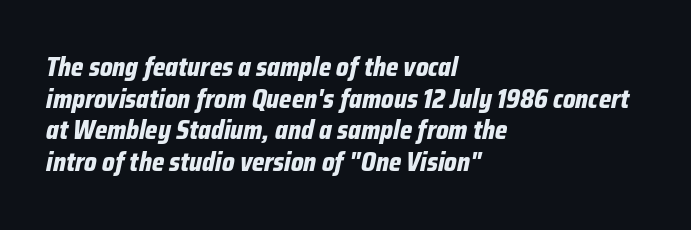
{"italic": "yes", "lean": "right", "slant_degrees": 12, "bold": "yes", "underline": "no", "align": "left", "line_spacing_ratio": 1.22, "letter_spacing": "normal", "letter_spacing_em": 0.0, "glyph_px": 26}
